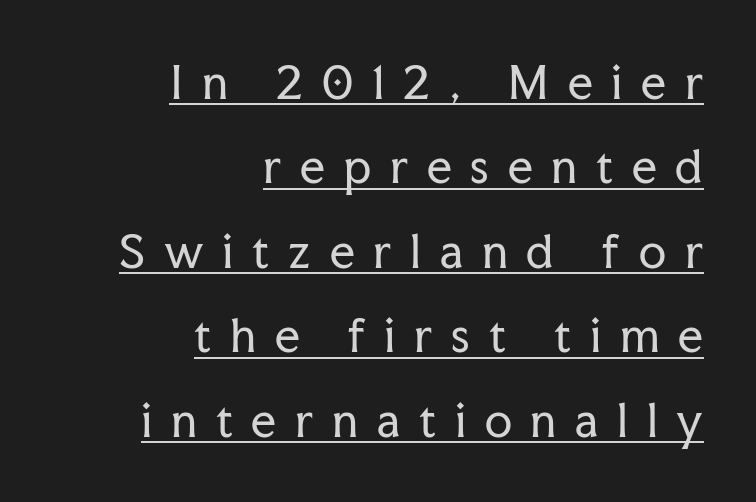
The image shows 44 px regular-weight serif type, upright; set right-aligned, loose line spacing (1.92x), unusually wide letter spacing (+0.43 em), underlined; low stroke contrast and a medium x-height.
